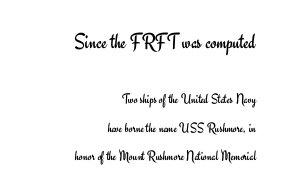
{"bold": "no", "underline": "no", "align": "right", "line_spacing": "loose", "line_spacing_ratio": 2.03, "letter_spacing": "normal", "letter_spacing_em": 0.0, "larger_block": "first", "size_ratio": 1.57, "glyph_px": 22}
